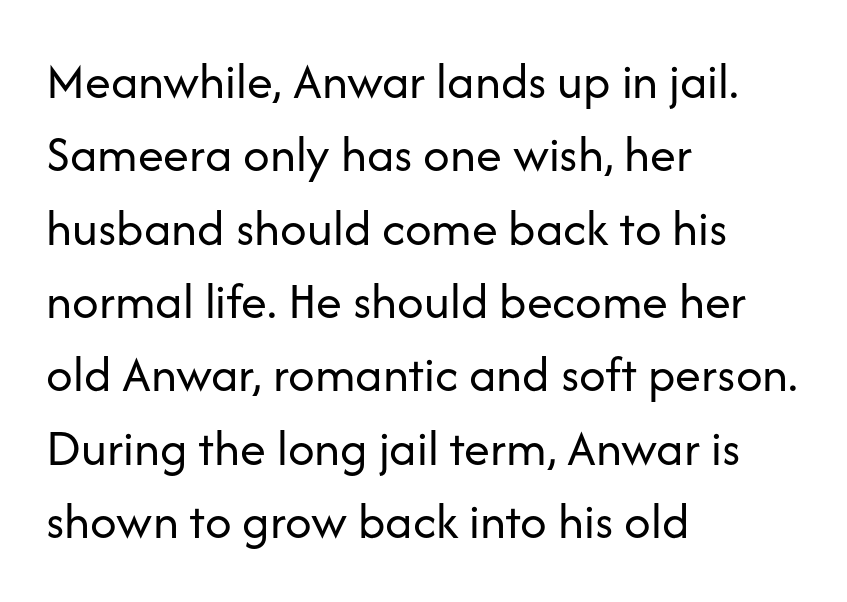
Q: Is the text bold? A: No.
Q: Is the text italic (slanted)? A: No, it is upright.
Q: Is the typeface a serif or a sans-serif typeface? A: Sans-serif.
Q: Is the text underlined? A: No.
Q: How is the paragraph aligned? A: Left-aligned.
Q: Is the spacing between letters normal or unusually wide? A: Normal.
Q: Is the spacing between lines tight, normal or loose? A: Normal.
Q: Width (condensed, normal, or wide)? A: Normal.
Q: Stroke contrast? A: Low.
Q: x-height? A: Medium.
Q: Monospaced? A: No.
